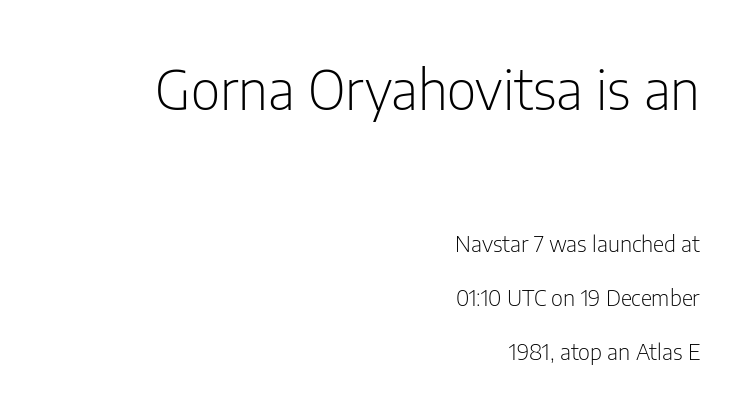
Q: Is the text bold? A: No.
Q: Is the text italic (slanted)? A: No, it is upright.
Q: Is the typeface a serif or a sans-serif typeface? A: Sans-serif.
Q: Is the text underlined? A: No.
Q: How is the paragraph aligned? A: Right-aligned.
Q: Is the spacing between letters normal or unusually wide? A: Normal.
Q: Is the spacing between lines tight, normal or loose? A: Loose.
Q: Which block of text is set in a larger size, the first (top) or the second (bottom)? A: The first (top) one.
Q: Width (condensed, normal, or wide)? A: Condensed.
Q: Stroke contrast? A: Low.
Q: x-height? A: Medium.
Q: Monospaced? A: No.
